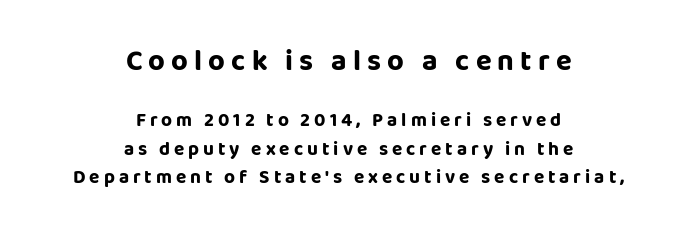
Display-style spreading of the glyphs; the letterfit is very open. Nothing sits at the stroke ends, so this counts as sans-serif. These lines sit exactly where default settings would place them. If you drew a line through each stem, it would be perfectly vertical.
